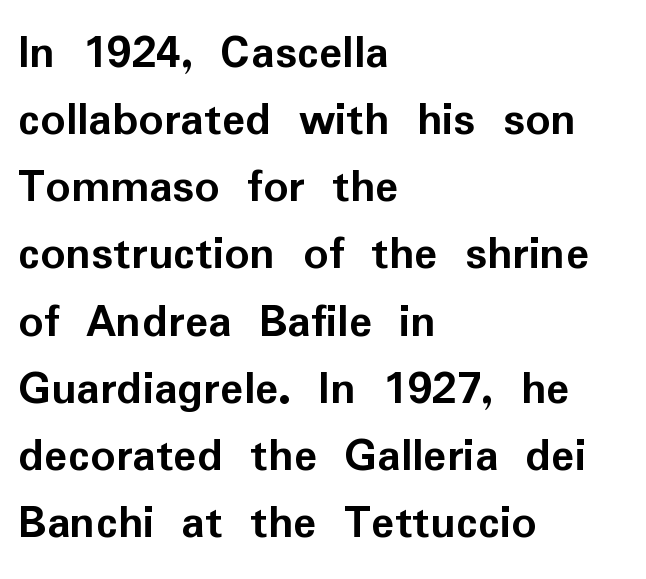
The image shows 49 px semibold sans-serif type, upright; set left-aligned, normal line spacing (1.37x), normal letter spacing, not underlined; low stroke contrast and a medium x-height.
